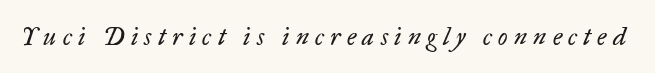
{"italic": "yes", "lean": "right", "slant_degrees": 17, "bold": "no", "underline": "no", "letter_spacing": "wide", "letter_spacing_em": 0.25, "glyph_px": 25}
